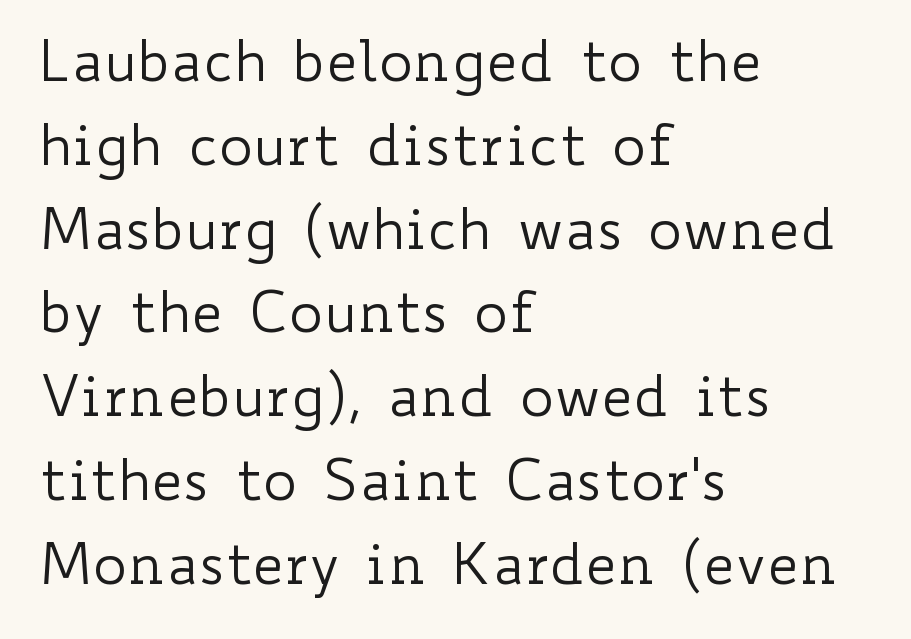
Q: Is the text bold? A: No.
Q: Is the text italic (slanted)? A: No, it is upright.
Q: Is the text underlined? A: No.
Q: How is the paragraph aligned? A: Left-aligned.
Q: Is the spacing between letters normal or unusually wide? A: Normal.
Q: Is the spacing between lines tight, normal or loose? A: Normal.
Q: Width (condensed, normal, or wide)? A: Wide.
Q: Stroke contrast? A: Low.
Q: x-height? A: Small.
Q: Monospaced? A: No.
